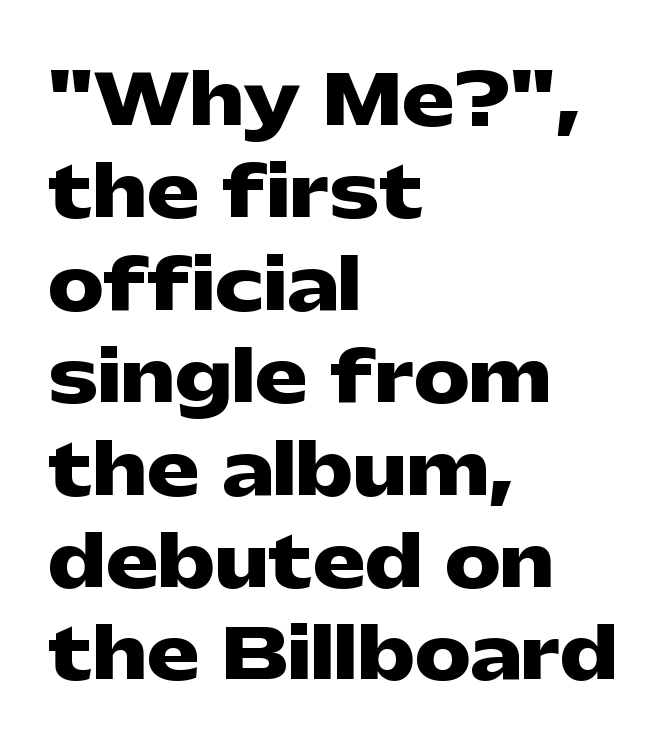
Default kerning and tracking; the words read as compact shapes. Words float on clear page, feet unadorned. When letters stand straight like this, we call the style roman or upright. This block has exactly the height ordinary leading produces. The letters are bold, with thick, heavy strokes. Caption: multi-line text, flush left, ragged right.
